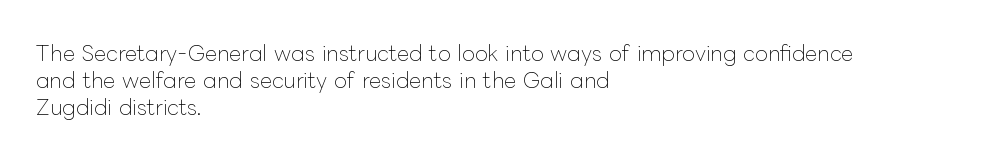
Q: Is the text bold? A: No.
Q: Is the text italic (slanted)? A: No, it is upright.
Q: Is the text underlined? A: No.
Q: How is the paragraph aligned? A: Left-aligned.
Q: Is the spacing between letters normal or unusually wide? A: Normal.
Q: Is the spacing between lines tight, normal or loose? A: Normal.
